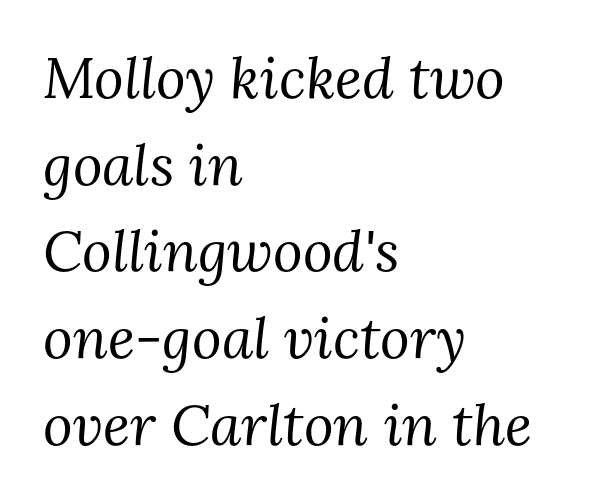
No extra tracking has been applied to these lines. The space between consecutive lines is moderate. The typeface chosen for these lines features serifs. A typesetter would mark this as italic.
